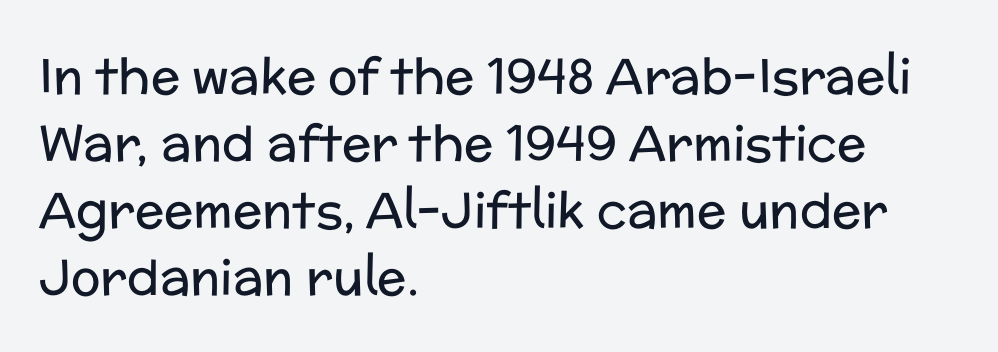
The image shows 49 px regular-weight sans-serif type, upright; set left-aligned, normal line spacing (1.37x), normal letter spacing, not underlined; low stroke contrast and a medium x-height.
